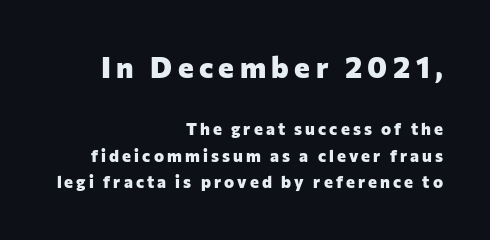
{"serif": "no", "italic": "no", "bold": "yes", "weight": "heavy", "width": "normal", "stroke_contrast": "low", "x_height": "medium", "monospaced": "no", "underline": "no", "align": "right", "line_spacing": "normal", "line_spacing_ratio": 1.55, "larger_block": "first", "size_ratio": 1.76, "glyph_px": 30}
